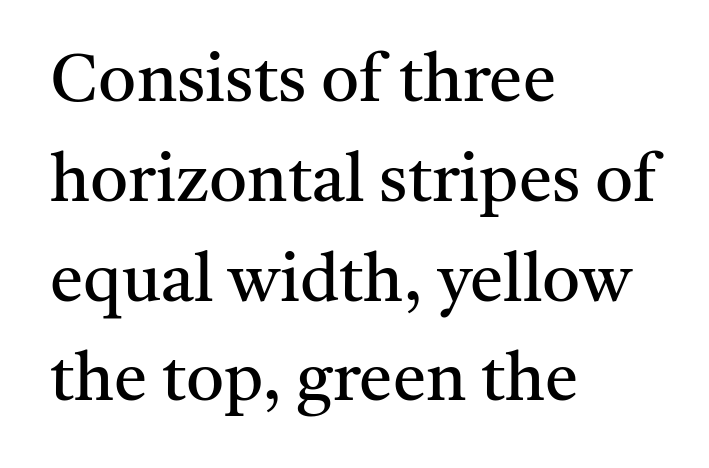
The image shows 67 px regular-weight serif type, upright; set left-aligned, normal line spacing (1.49x), normal letter spacing, not underlined; medium stroke contrast and a medium x-height.
